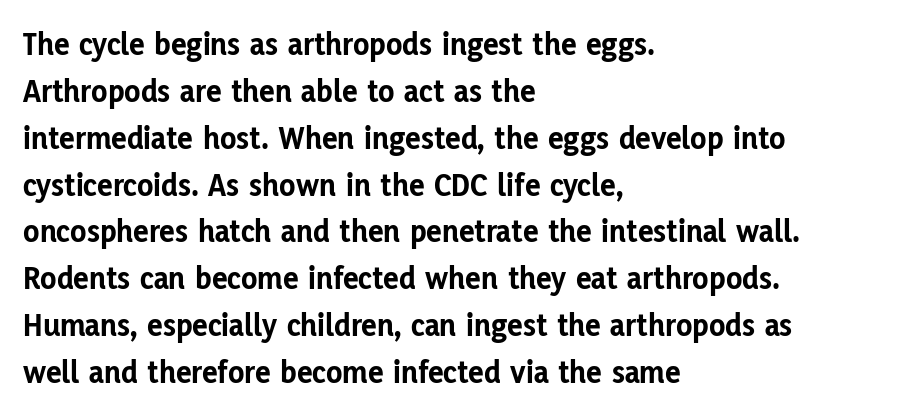
{"serif": "no", "italic": "no", "bold": "yes", "weight": "bold", "width": "normal", "stroke_contrast": "low", "x_height": "medium", "monospaced": "no", "underline": "no", "align": "left", "line_spacing": "normal", "line_spacing_ratio": 1.42, "letter_spacing": "normal", "letter_spacing_em": 0.0, "glyph_px": 33}
